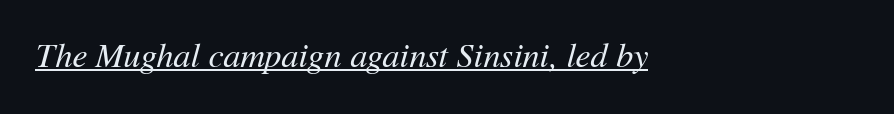
The image shows 34 px regular-weight type, italic (leaning right); set left-aligned, normal letter spacing, underlined; medium stroke contrast and a medium x-height.
